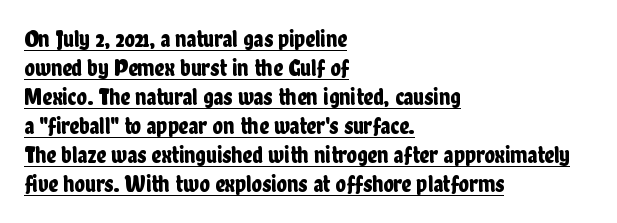
The image shows 24 px text type, upright; set left-aligned, line spacing 1.21x, normal letter spacing, underlined.
